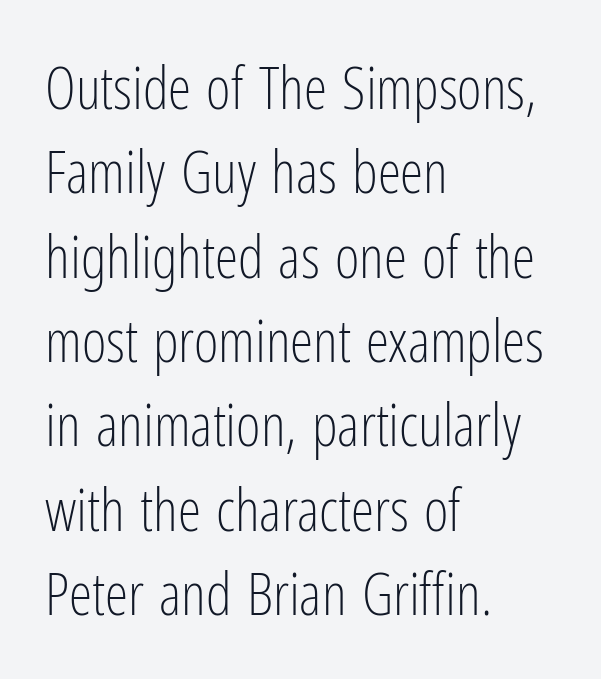
This sample keeps an unexceptional amount of space between lines. Is the type heavy? It reads as light-to-regular instead. Vertical strokes here are truly vertical. One-word summary of the alignment: left. Letterform terminals end flat and unadorned throughout the passage.
